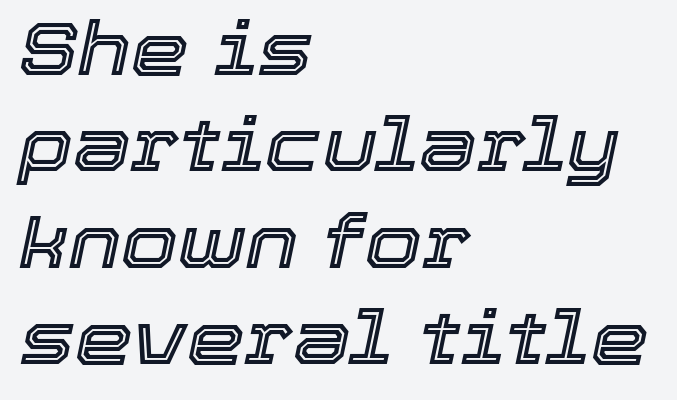
{"italic": "yes", "lean": "right", "slant_degrees": 12, "width": "normal", "x_height": "medium", "monospaced": "no", "underline": "no", "align": "left", "line_spacing": "normal", "line_spacing_ratio": 1.32, "letter_spacing": "normal", "letter_spacing_em": 0.0, "glyph_px": 73}
